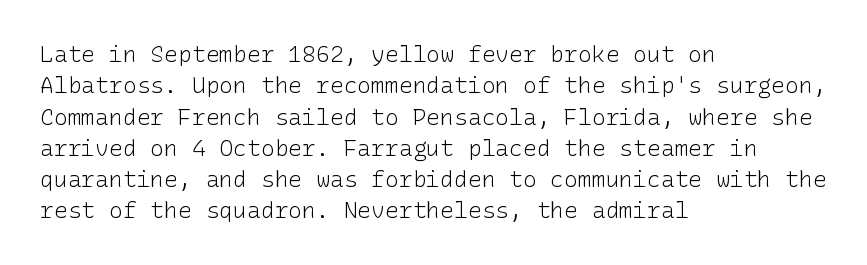
One glance says typical: line gaps are just what's usual. What stands out about the letter spacing? Nothing — it is the standard amount. This reads as an unemphasized weight, regular at the heaviest. The text block is weighted toward the left margin, trailing off unevenly rightward. Descender tails drop into unmarked territory. The specimen reads as upright at a glance.
